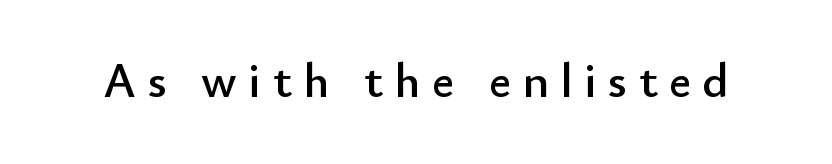
Posture: vertical. Any mark beneath the type? The region is blank. Here the glyphs are tracked loosely, breaking word shapes into spaced letters. The face used here is proportionally spaced, like ordinary book or web type.
